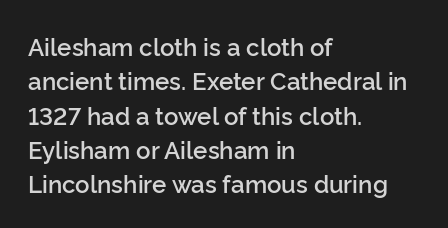
Q: Is the text bold? A: Semi-bold.
Q: Is the text italic (slanted)? A: No, it is upright.
Q: Is the text underlined? A: No.
Q: How is the paragraph aligned? A: Left-aligned.
Q: Is the spacing between letters normal or unusually wide? A: Normal.
Q: Is the spacing between lines tight, normal or loose? A: Normal.
